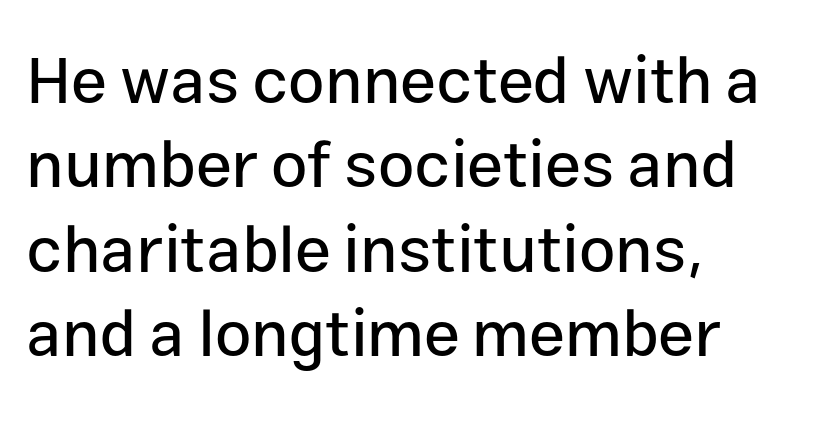
You can tell from the bare stems that sans-serif type was used. How are the letters spaced? Ordinarily, with no added tracking. How would I describe the line gaps? Plain and ordinary. The typography opts for an upright posture over an oblique one. Anything drawn beneath the words? Only blank space. Note the varied advance widths — an 'i' is clearly narrower than an 'm'.
